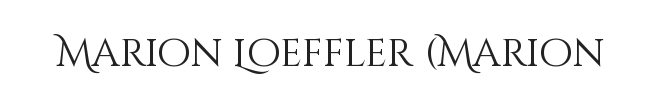
Q: Is the text bold? A: No.
Q: Is the text italic (slanted)? A: No, it is upright.
Q: Is the text underlined? A: No.
Q: Is the spacing between letters normal or unusually wide? A: Normal.
Q: Width (condensed, normal, or wide)? A: Normal.
Q: Stroke contrast? A: Medium.
Q: x-height? A: Large.
Q: Monospaced? A: No.
